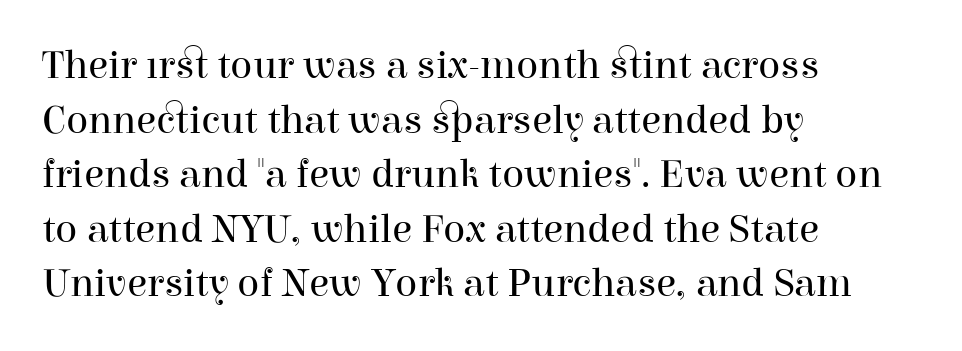
Q: Is the text bold? A: No.
Q: Is the text italic (slanted)? A: No, it is upright.
Q: Is the typeface a serif or a sans-serif typeface? A: Serif.
Q: Is the text underlined? A: No.
Q: How is the paragraph aligned? A: Left-aligned.
Q: Is the spacing between letters normal or unusually wide? A: Normal.
Q: Is the spacing between lines tight, normal or loose? A: Normal.
Q: Width (condensed, normal, or wide)? A: Normal.
Q: Stroke contrast? A: High.
Q: x-height? A: Medium.
Q: Monospaced? A: No.
